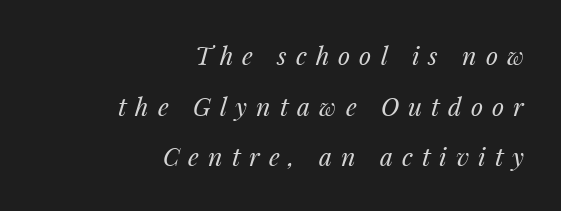
Q: Is the text bold? A: No.
Q: Is the text italic (slanted)? A: Yes, it leans right by about 14 degrees.
Q: Is the text underlined? A: No.
Q: How is the paragraph aligned? A: Right-aligned.
Q: Is the spacing between letters normal or unusually wide? A: Unusually wide.
Q: Is the spacing between lines tight, normal or loose? A: Loose.
